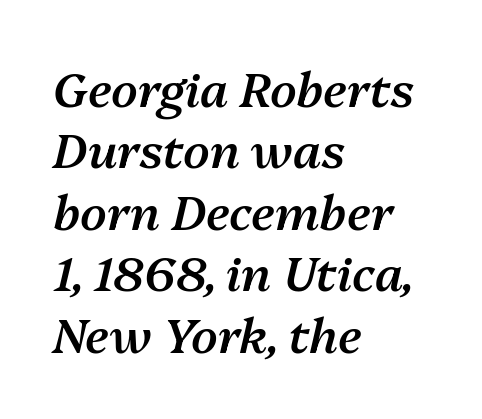
{"italic": "yes", "lean": "right", "slant_degrees": 13, "bold": "semi", "weight": "semibold", "width": "normal", "stroke_contrast": "medium", "x_height": "medium", "monospaced": "no", "underline": "no", "align": "left", "line_spacing": "normal", "line_spacing_ratio": 1.28, "letter_spacing": "normal", "letter_spacing_em": 0.0, "glyph_px": 48}
